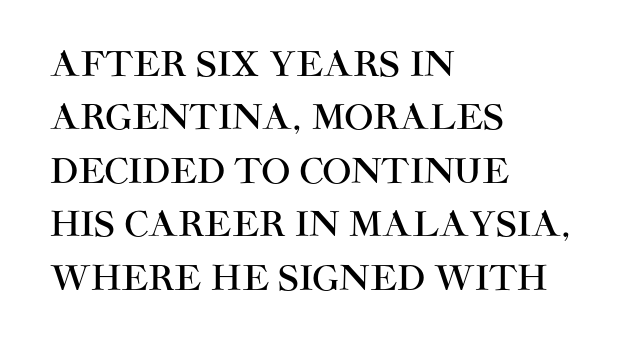
The image shows 34 px sans-serif type, upright; set left-aligned, normal line spacing (1.57x), normal letter spacing, not underlined; high stroke contrast and a large x-height.
